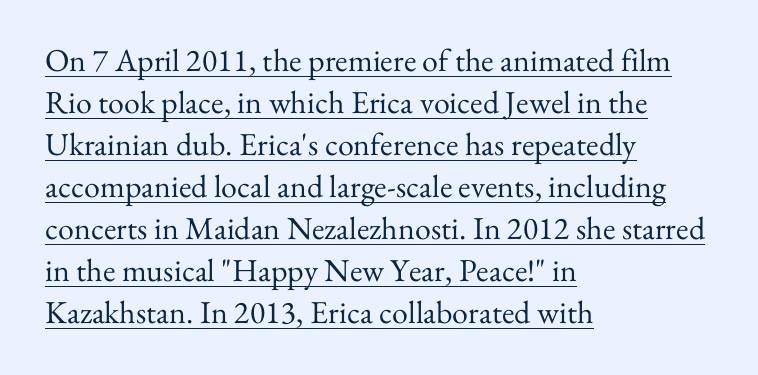
{"serif": "yes", "italic": "no", "bold": "no", "weight": "regular", "width": "normal", "stroke_contrast": "medium", "x_height": "small", "monospaced": "no", "underline": "yes", "align": "left", "line_spacing": "normal", "line_spacing_ratio": 1.31, "letter_spacing": "normal", "letter_spacing_em": 0.0, "glyph_px": 32}
